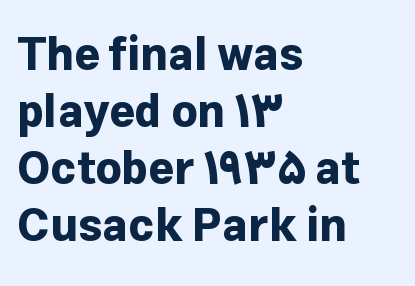
Each row of text sits above clean, open space. What weight is shown? A full bold with thick strokes. Typographically, this falls in the sans-serif category. Do the characters align in a grid? No, the font is proportional.
